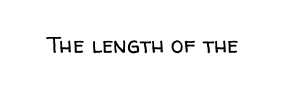
The type is set solid horizontally, with unmodified tracking. Words float on clear page, feet unadorned. A quiet, ordinary-to-light weight characterises the typeface. The type sits square on the baseline with zero lean.
